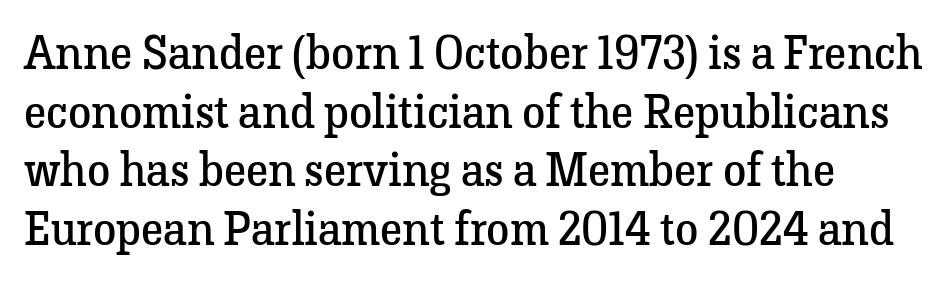
The image shows 47 px regular-weight serif type, upright; set left-aligned, normal line spacing (1.25x), normal letter spacing, not underlined; low stroke contrast and a medium x-height.
